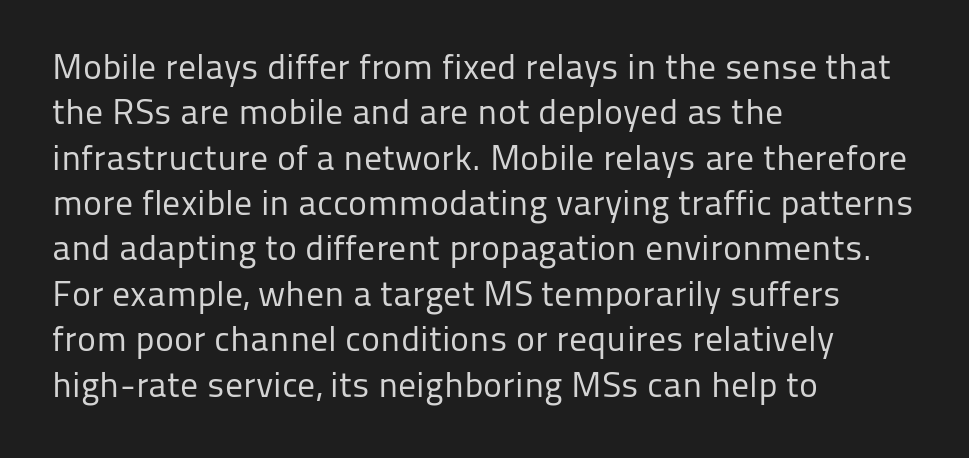
Q: Is the text bold? A: No.
Q: Is the text italic (slanted)? A: No, it is upright.
Q: Is the typeface a serif or a sans-serif typeface? A: Sans-serif.
Q: Is the text underlined? A: No.
Q: How is the paragraph aligned? A: Left-aligned.
Q: Is the spacing between letters normal or unusually wide? A: Normal.
Q: Is the spacing between lines tight, normal or loose? A: Normal.
Q: Width (condensed, normal, or wide)? A: Normal.
Q: Stroke contrast? A: Low.
Q: x-height? A: Medium.
Q: Monospaced? A: No.
